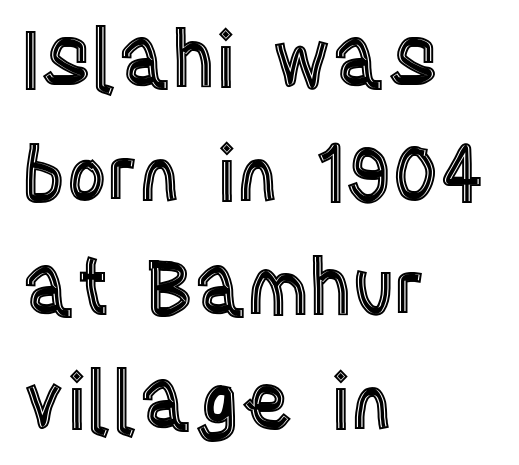
Italic? Not at all — the glyphs are vertical. Decoration check: the copy has no underline. Here the designer chose a conventional face with non-uniform glyph widths. If you drew a ruler down the left edge, every line would touch it.
